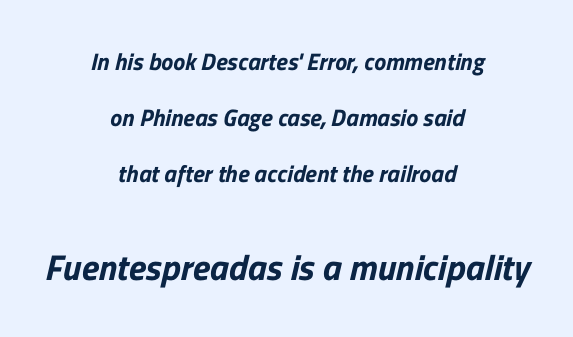
The image shows 36 px sans-serif type; set centered, loose line spacing (2.34x), normal letter spacing, not underlined; the second (bottom) block is 1.5x larger; low stroke contrast and a medium x-height.
